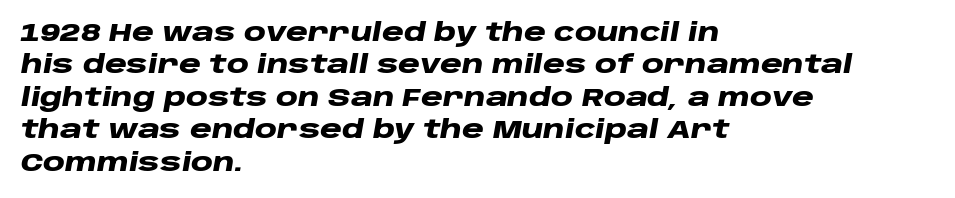
The typography opts for an oblique posture over an upright one. What stands out about the letter spacing? Nothing — it is the standard amount. The sample has been set heavy, in full bold. The designer left line spacing at the default. The space directly below the letters is spotless. If you drew a ruler down the left edge, every line would touch it.
